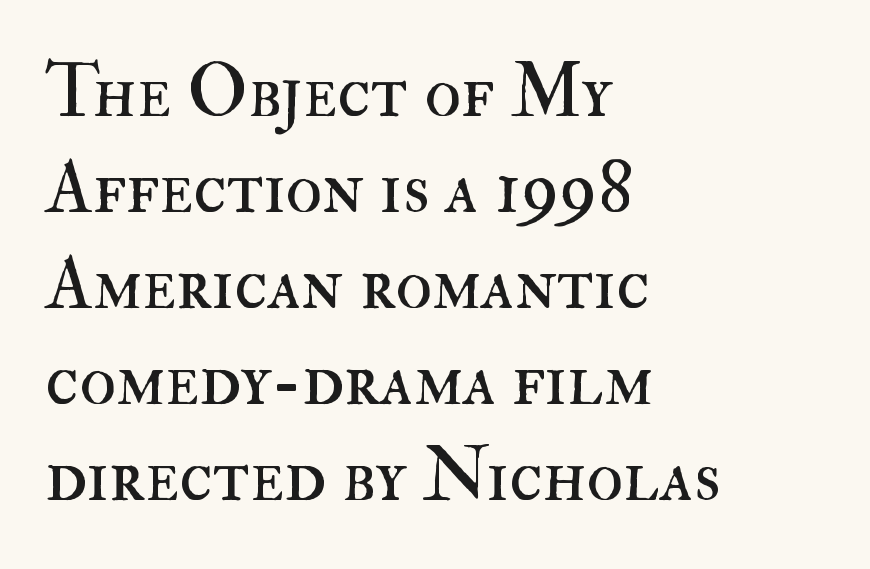
Q: Is the text bold? A: No.
Q: Is the text italic (slanted)? A: No, it is upright.
Q: Is the text underlined? A: No.
Q: How is the paragraph aligned? A: Left-aligned.
Q: Is the spacing between letters normal or unusually wide? A: Normal.
Q: Is the spacing between lines tight, normal or loose? A: Normal.
Q: Width (condensed, normal, or wide)? A: Normal.
Q: Stroke contrast? A: High.
Q: x-height? A: Small.
Q: Monospaced? A: No.
